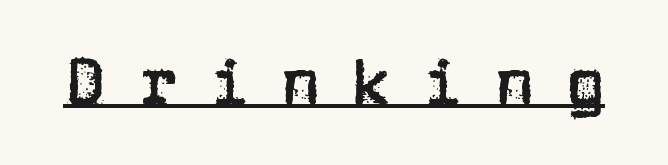
Q: Is the text italic (slanted)? A: No, it is upright.
Q: Is the typeface a serif or a sans-serif typeface? A: Sans-serif.
Q: Is the text underlined? A: Yes.
Q: Is the spacing between letters normal or unusually wide? A: Unusually wide.
Q: Width (condensed, normal, or wide)? A: Normal.
Q: Stroke contrast? A: Low.
Q: x-height? A: Large.
Q: Monospaced? A: No.
